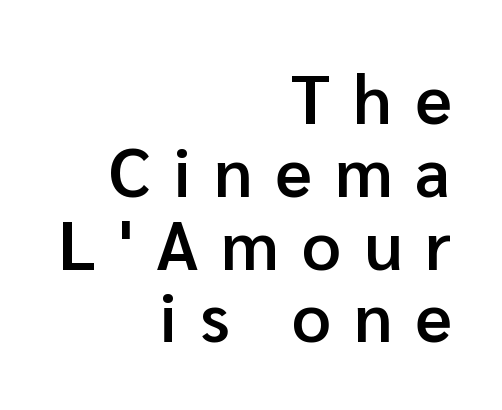
Q: Is the text bold? A: Semi-bold.
Q: Is the text italic (slanted)? A: No, it is upright.
Q: Is the typeface a serif or a sans-serif typeface? A: Sans-serif.
Q: Is the text underlined? A: No.
Q: How is the paragraph aligned? A: Right-aligned.
Q: Is the spacing between letters normal or unusually wide? A: Unusually wide.
Q: Is the spacing between lines tight, normal or loose? A: Tight.
Q: Width (condensed, normal, or wide)? A: Normal.
Q: Stroke contrast? A: Low.
Q: x-height? A: Medium.
Q: Monospaced? A: No.
